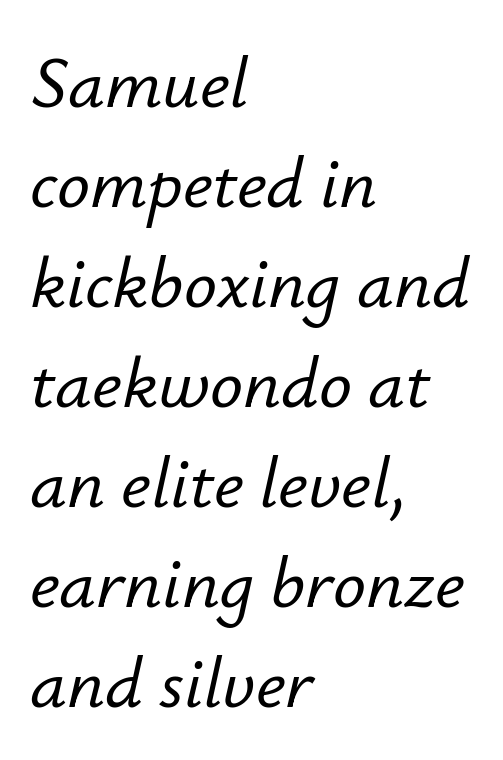
Q: Is the text italic (slanted)? A: Yes, it leans right by about 12 degrees.
Q: Is the text underlined? A: No.
Q: How is the paragraph aligned? A: Left-aligned.
Q: Is the spacing between letters normal or unusually wide? A: Normal.
Q: Is the spacing between lines tight, normal or loose? A: Normal.
Q: Width (condensed, normal, or wide)? A: Normal.
Q: Stroke contrast? A: Low.
Q: x-height? A: Small.
Q: Monospaced? A: No.
